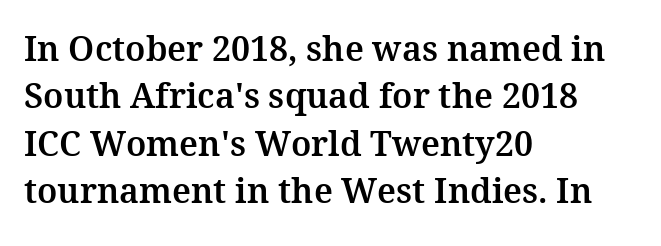
The image shows 34 px serif type, upright; set left-aligned, normal line spacing (1.39x), normal letter spacing, not underlined; medium stroke contrast and a medium x-height.
